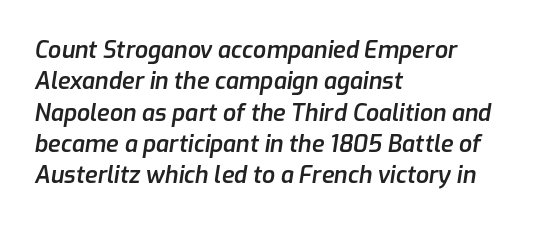
The letters are slanted; this is an italic face. These lines sit exactly where default settings would place them. This rendering uses left alignment, leaving the right contour irregular. Has an underline been added? It has not. Stems and bowls a touch heavier than normal — semibold.
